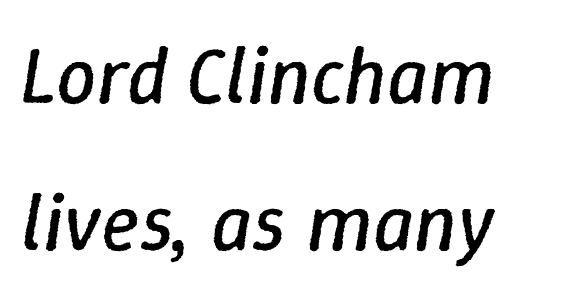
Q: Is the text bold? A: No.
Q: Is the text italic (slanted)? A: Yes, it leans right by about 9 degrees.
Q: Is the text underlined? A: No.
Q: How is the paragraph aligned? A: Left-aligned.
Q: Is the spacing between letters normal or unusually wide? A: Normal.
Q: Width (condensed, normal, or wide)? A: Normal.
Q: Stroke contrast? A: Low.
Q: x-height? A: Medium.
Q: Monospaced? A: No.
